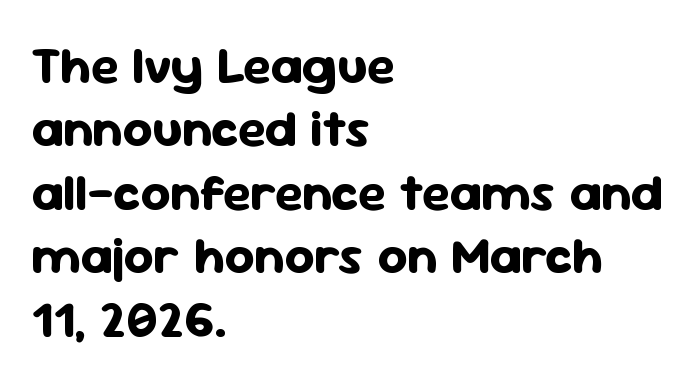
Q: Is the text bold? A: Yes.
Q: Is the text italic (slanted)? A: No, it is upright.
Q: Is the typeface a serif or a sans-serif typeface? A: Sans-serif.
Q: Is the text underlined? A: No.
Q: How is the paragraph aligned? A: Left-aligned.
Q: Is the spacing between letters normal or unusually wide? A: Normal.
Q: Width (condensed, normal, or wide)? A: Normal.
Q: Stroke contrast? A: Low.
Q: x-height? A: Medium.
Q: Monospaced? A: No.
